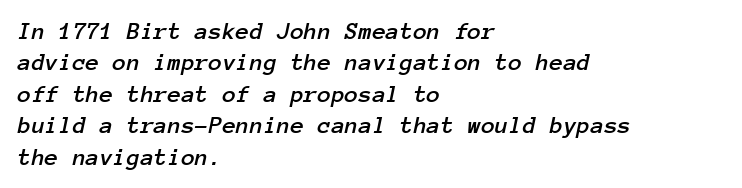
This block has exactly the height ordinary leading produces. Descender tails drop into unmarked territory. The letters are slanted; this is an italic face. Each line starts at the same left margin while the right side varies. Short note: letters normally spaced.
